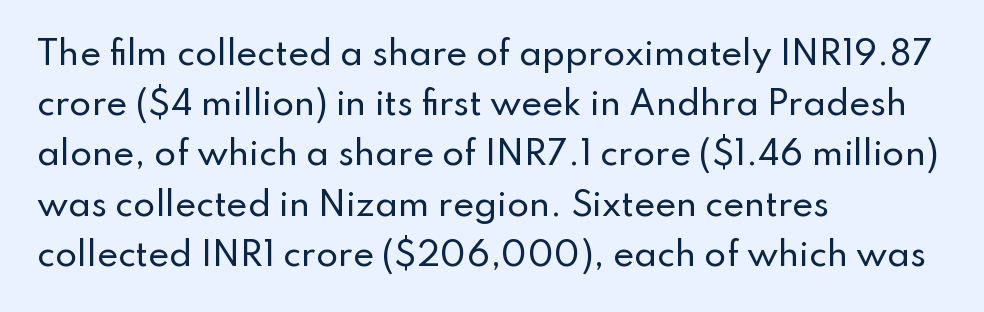
{"serif": "no", "italic": "no", "width": "normal", "stroke_contrast": "low", "x_height": "small", "monospaced": "no", "underline": "no", "align": "left", "line_spacing": "normal", "line_spacing_ratio": 1.57, "letter_spacing": "normal", "letter_spacing_em": 0.0, "glyph_px": 32}
